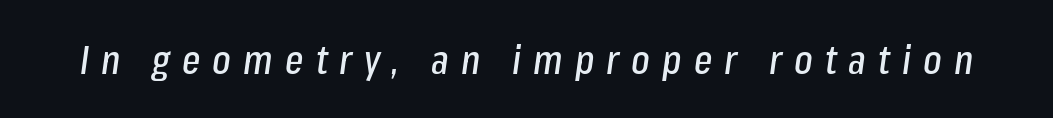
These lines have a slow, spaced-out rhythm from letter to letter. Do the characters align in a grid? No, the font is proportional. Honestly, there is no underline to notice here at all. Designer's note — italics engaged.
